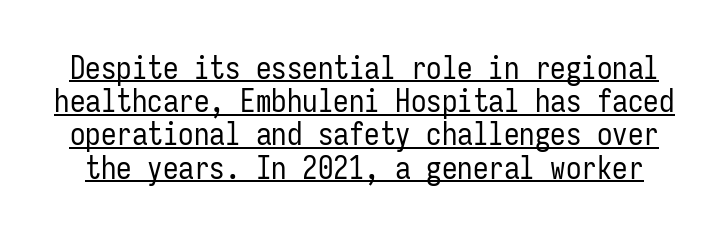
{"serif": "no", "italic": "no", "bold": "no", "weight": "regular", "width": "condensed", "stroke_contrast": "low", "x_height": "medium", "monospaced": "yes", "underline": "yes", "line_spacing": "tight", "line_spacing_ratio": 1.07, "letter_spacing": "normal", "letter_spacing_em": 0.0, "glyph_px": 31}
